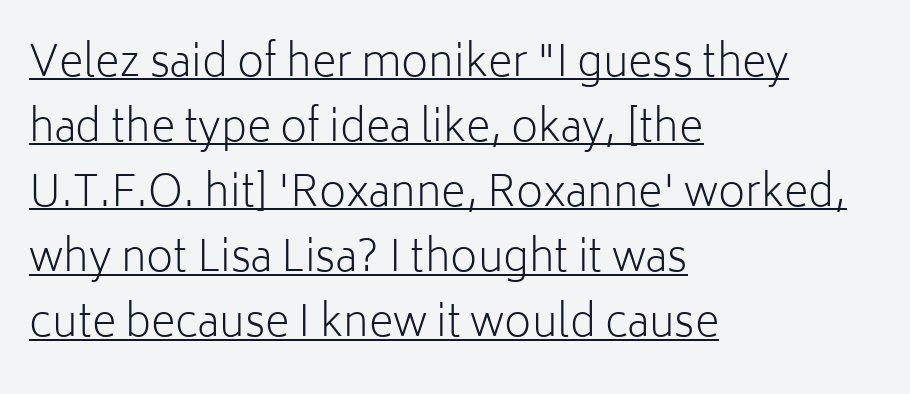
The image shows 42 px light sans-serif type, upright; set left-aligned, normal line spacing (1.55x), normal letter spacing, underlined; low stroke contrast and a medium x-height.
